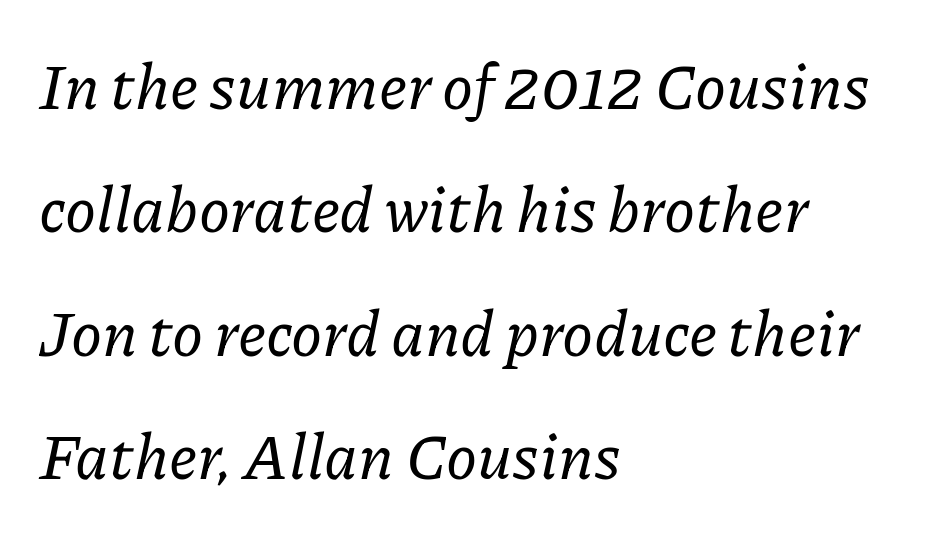
Q: Is the text italic (slanted)? A: Yes, it leans right by about 11 degrees.
Q: Is the typeface a serif or a sans-serif typeface? A: Serif.
Q: Is the text underlined? A: No.
Q: How is the paragraph aligned? A: Left-aligned.
Q: Is the spacing between letters normal or unusually wide? A: Normal.
Q: Is the spacing between lines tight, normal or loose? A: Loose.
Q: Width (condensed, normal, or wide)? A: Normal.
Q: Stroke contrast? A: Low.
Q: x-height? A: Medium.
Q: Monospaced? A: No.
